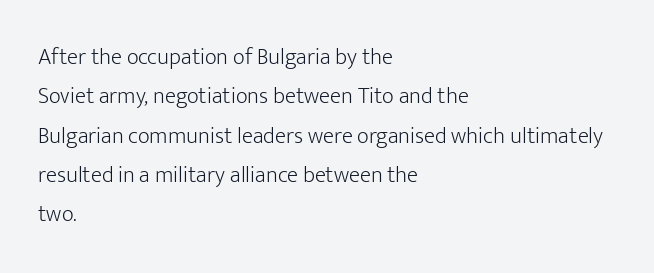
No word sits above an underline. Reading down the block, your eye returns to a fixed left position each line. A typesetter would mark this as roman, not italic. Short note: letters normally spaced. Each stroke keeps to a modest, everyday thickness or less.
